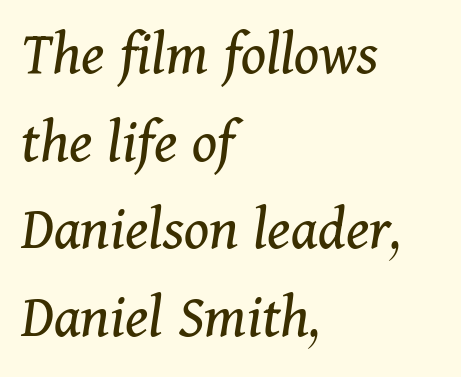
{"serif": "yes", "italic": "yes", "lean": "right", "slant_degrees": 11, "bold": "no", "weight": "regular", "width": "normal", "stroke_contrast": "medium", "x_height": "medium", "monospaced": "no", "underline": "no", "align": "left", "line_spacing": "normal", "line_spacing_ratio": 1.39, "letter_spacing": "normal", "letter_spacing_em": 0.0, "glyph_px": 63}
